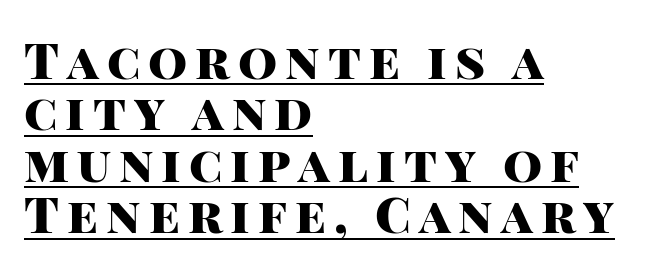
These characters rest on top of a visible drawn line. Plenty of ink on the page — the face is bold. This is the regular roman posture of the typeface. These lines are rendered in a variable-pitch font. Leading is clearly below the norm, producing a dense column.
